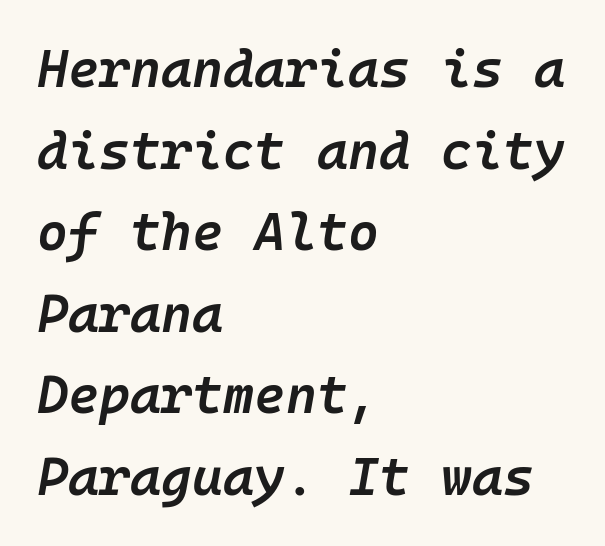
Q: Is the text bold? A: Semi-bold.
Q: Is the text italic (slanted)? A: Yes, it leans right by about 10 degrees.
Q: Is the text underlined? A: No.
Q: How is the paragraph aligned? A: Left-aligned.
Q: Is the spacing between letters normal or unusually wide? A: Normal.
Q: Is the spacing between lines tight, normal or loose? A: Normal.
Q: Width (condensed, normal, or wide)? A: Normal.
Q: Stroke contrast? A: Low.
Q: x-height? A: Medium.
